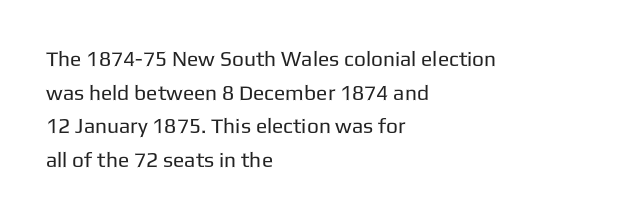
The font's upright variant was chosen for this text. Does the leading feel generous? No, just average. Letters rest on an invisible, unmarked baseline. Heft: none added — not bold. Typeset ragged right — the left edge is the straight one.
